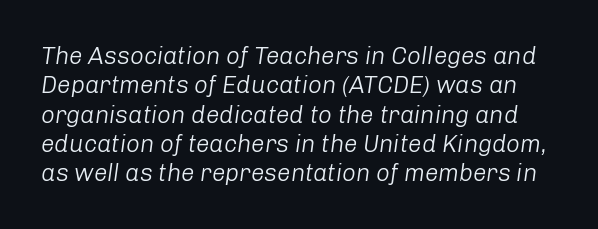
Q: Is the text bold? A: No.
Q: Is the text italic (slanted)? A: Yes, it leans right by about 8 degrees.
Q: Is the text underlined? A: No.
Q: Is the spacing between letters normal or unusually wide? A: Normal.
